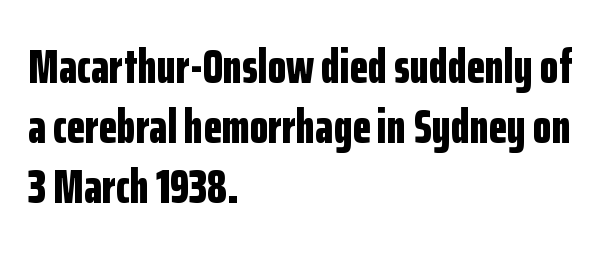
{"serif": "no", "italic": "no", "bold": "yes", "weight": "bold", "width": "condensed", "stroke_contrast": "low", "x_height": "medium", "monospaced": "no", "underline": "no", "align": "left", "line_spacing": "normal", "line_spacing_ratio": 1.25, "letter_spacing": "normal", "letter_spacing_em": 0.0, "glyph_px": 48}
